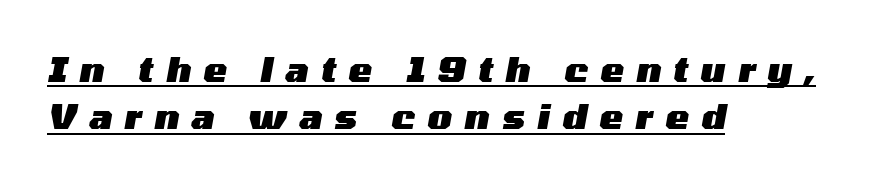
Successive baselines arrive at the customary interval. Its strokes are broad and dark, the hallmark of bold type. The lettering tilts uniformly, giving the passage an italic look. Each line starts at the same left margin while the right side varies. Think of a printed novel: that variable character pitch is what you see here. Caption: expanded tracking, letters set apart.
